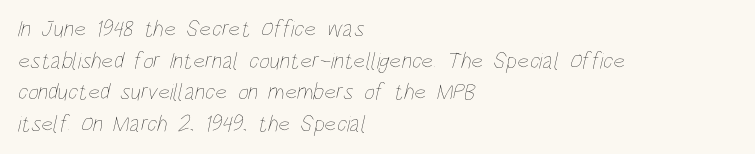
{"bold": "no", "underline": "no", "align": "left", "line_spacing": "normal", "line_spacing_ratio": 1.38, "letter_spacing": "normal", "letter_spacing_em": 0.0, "glyph_px": 23}
